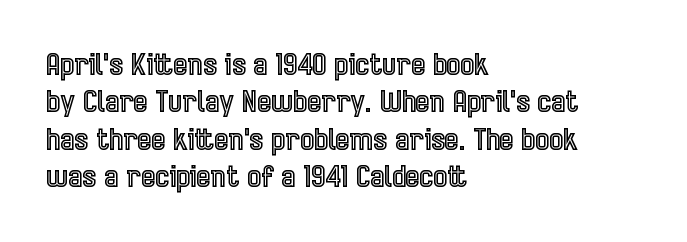
Students, observe: this is what conventionally led text looks like. Spacing between characters is what you'd get straight out of the box. This rendering uses left alignment, leaving the right contour irregular. Anything drawn beneath the words? Only blank space.
